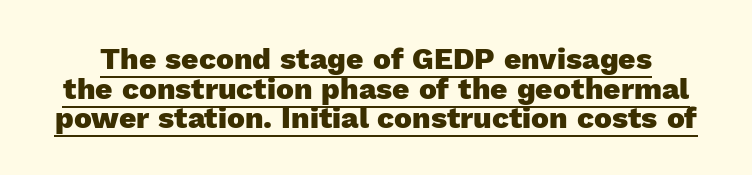
{"serif": "no", "italic": "no", "bold": "yes", "weight": "heavy", "width": "normal", "x_height": "medium", "monospaced": "no", "underline": "yes", "line_spacing": "tight", "line_spacing_ratio": 0.99, "letter_spacing": "normal", "letter_spacing_em": 0.0, "glyph_px": 30}
